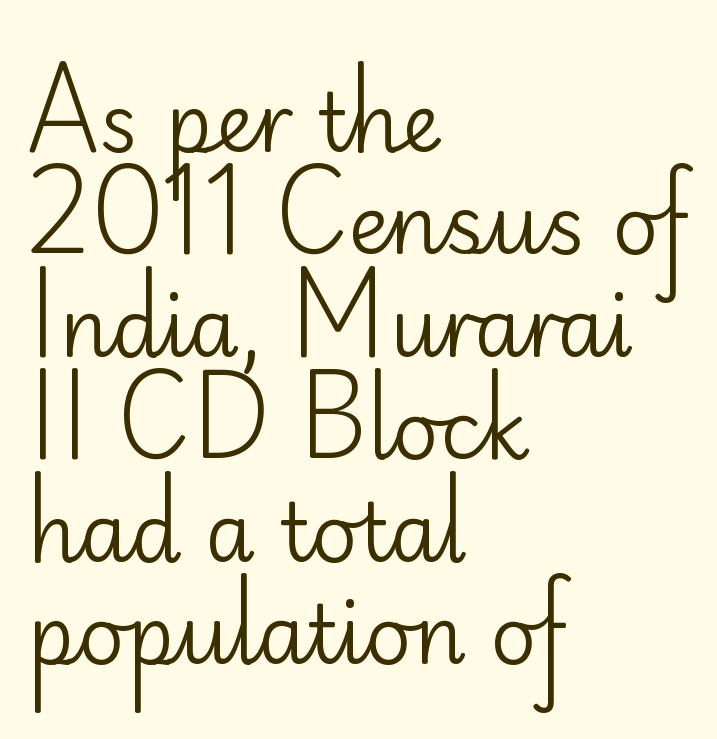
Q: Is the text bold? A: No.
Q: Is the text italic (slanted)? A: No, it is upright.
Q: Is the typeface a serif or a sans-serif typeface? A: Sans-serif.
Q: Is the text underlined? A: No.
Q: How is the paragraph aligned? A: Left-aligned.
Q: Is the spacing between letters normal or unusually wide? A: Normal.
Q: Is the spacing between lines tight, normal or loose? A: Normal.
Q: Width (condensed, normal, or wide)? A: Normal.
Q: Stroke contrast? A: Low.
Q: x-height? A: Small.
Q: Monospaced? A: No.
